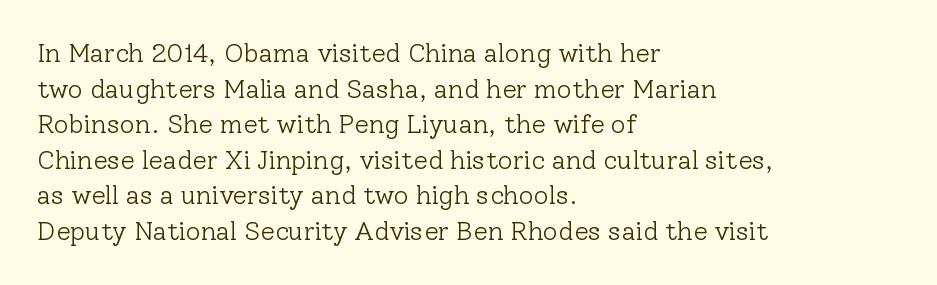
{"italic": "no", "bold": "no", "underline": "no", "align": "left", "line_spacing": "normal", "line_spacing_ratio": 1.37, "letter_spacing": "normal", "letter_spacing_em": 0.0, "glyph_px": 26}
